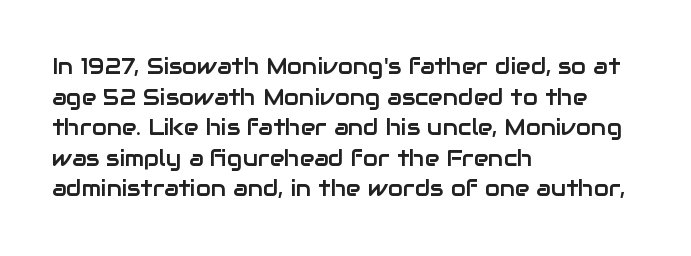
Q: Is the text italic (slanted)? A: No, it is upright.
Q: Is the text underlined? A: No.
Q: How is the paragraph aligned? A: Left-aligned.
Q: Is the spacing between letters normal or unusually wide? A: Normal.
Q: Is the spacing between lines tight, normal or loose? A: Normal.
